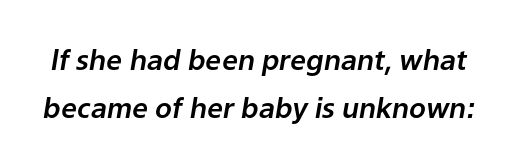
{"italic": "yes", "lean": "right", "slant_degrees": 9, "width": "normal", "stroke_contrast": "low", "x_height": "medium", "monospaced": "no", "underline": "no", "line_spacing_ratio": 1.71, "letter_spacing": "normal", "letter_spacing_em": 0.0, "glyph_px": 28}
